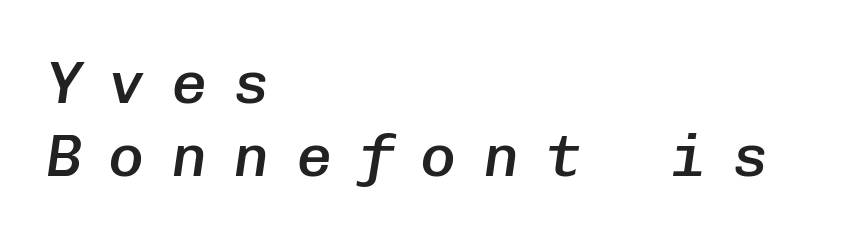
{"italic": "yes", "lean": "right", "slant_degrees": 8, "bold": "semi", "weight": "semibold", "width": "normal", "stroke_contrast": "low", "x_height": "medium", "monospaced": "yes", "underline": "no", "align": "left", "line_spacing_ratio": 1.22, "letter_spacing": "wide", "letter_spacing_em": 0.44, "glyph_px": 60}
